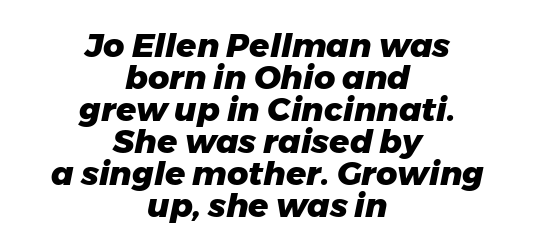
{"italic": "yes", "lean": "right", "slant_degrees": 11, "bold": "yes", "weight": "heavy", "width": "normal", "stroke_contrast": "low", "x_height": "medium", "monospaced": "no", "underline": "no", "align": "center", "line_spacing": "tight", "line_spacing_ratio": 0.97, "letter_spacing": "normal", "letter_spacing_em": 0.0, "glyph_px": 33}
